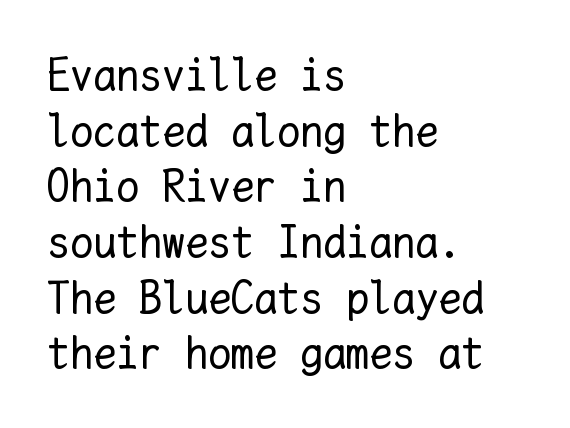
The image shows 46 px regular-weight type, upright, monospaced; set left-aligned, line spacing 1.21x, normal letter spacing, not underlined; low stroke contrast and a medium x-height.
